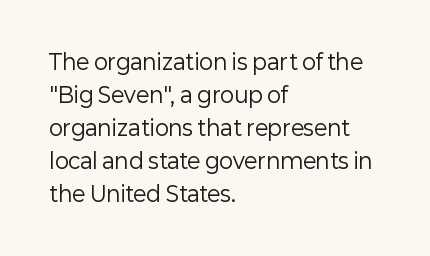
No italicization has been applied; the sample stays upright. This rendering features lettering with no underline. Summary of weight: not heavy and not bold. The typesetter chose a ragged-right arrangement here. The vertical gap from one line to the next is medium.
